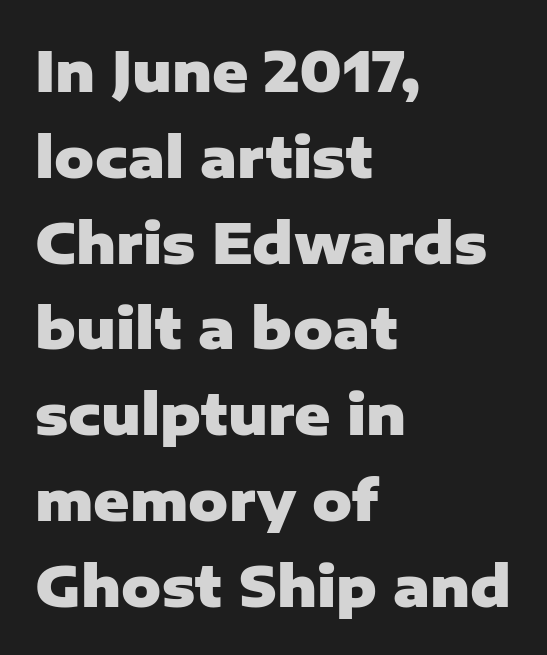
{"serif": "no", "italic": "no", "bold": "yes", "weight": "heavy", "width": "normal", "stroke_contrast": "low", "x_height": "medium", "monospaced": "no", "underline": "no", "align": "left", "line_spacing": "normal", "line_spacing_ratio": 1.56, "letter_spacing": "normal", "letter_spacing_em": 0.0, "glyph_px": 55}
